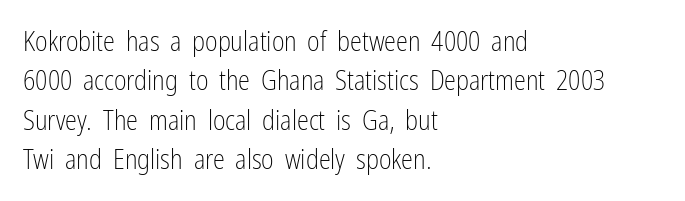
The image shows 27 px text type, upright; set left-aligned, normal line spacing (1.46x), normal letter spacing, not underlined.
